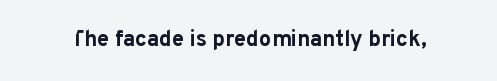
The image shows 22 px bold type, upright; set normal letter spacing, not underlined.
